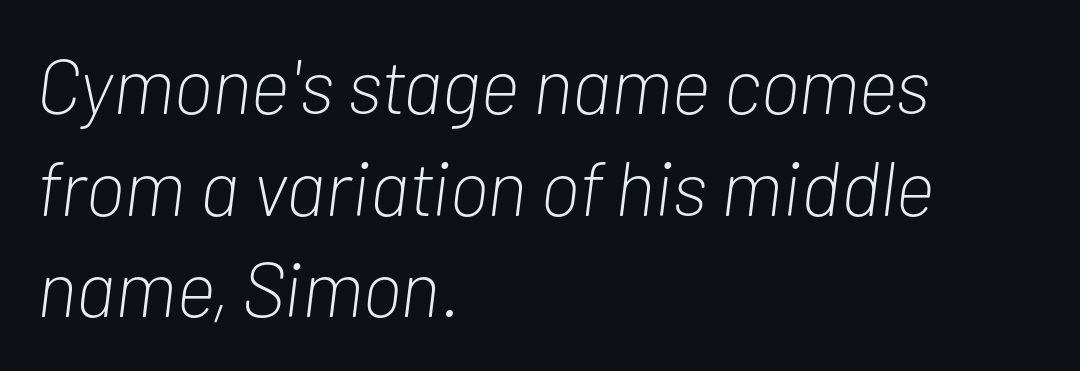
Descenders hang freely into open space. Bold? No — there's no thickening of the strokes. The font's italic variant was chosen for this text. The compositor pushed each line to the left boundary.
